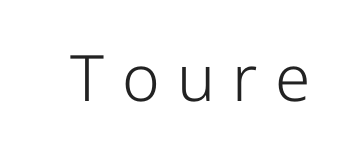
{"serif": "no", "italic": "no", "bold": "no", "weight": "light", "width": "normal", "stroke_contrast": "low", "x_height": "medium", "monospaced": "no", "underline": "no", "letter_spacing": "wide", "letter_spacing_em": 0.27, "glyph_px": 64}
